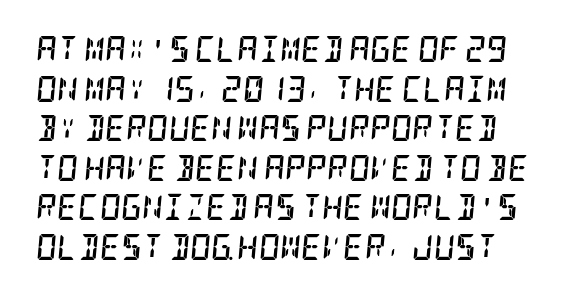
{"italic": "yes", "lean": "right", "slant_degrees": 5, "bold": "yes", "underline": "no", "line_spacing": "normal", "line_spacing_ratio": 1.52, "letter_spacing": "normal", "letter_spacing_em": 0.0, "glyph_px": 26}
